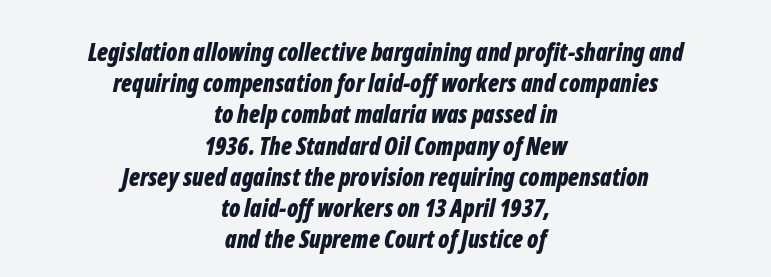
{"italic": "yes", "lean": "right", "slant_degrees": 12, "bold": "yes", "underline": "no", "align": "center", "line_spacing": "normal", "line_spacing_ratio": 1.3, "letter_spacing": "normal", "letter_spacing_em": 0.0, "glyph_px": 24}
